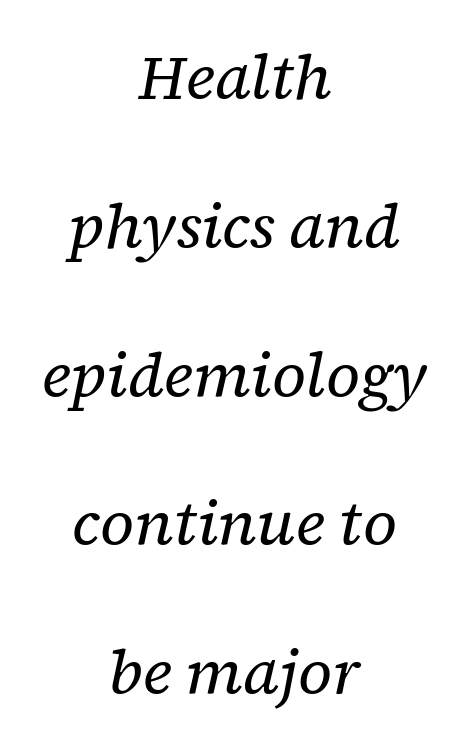
{"serif": "yes", "italic": "yes", "lean": "right", "slant_degrees": 12, "bold": "no", "weight": "regular", "width": "normal", "stroke_contrast": "low", "x_height": "medium", "monospaced": "no", "underline": "no", "align": "center", "line_spacing": "loose", "line_spacing_ratio": 2.4, "letter_spacing": "normal", "letter_spacing_em": 0.0, "glyph_px": 62}
